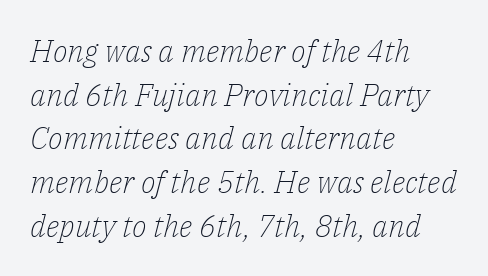
{"serif": "yes", "italic": "yes", "lean": "right", "slant_degrees": 14, "bold": "no", "weight": "light", "width": "normal", "stroke_contrast": "low", "x_height": "medium", "monospaced": "no", "underline": "no", "align": "left", "line_spacing": "normal", "line_spacing_ratio": 1.41, "letter_spacing": "normal", "letter_spacing_em": 0.0, "glyph_px": 31}
